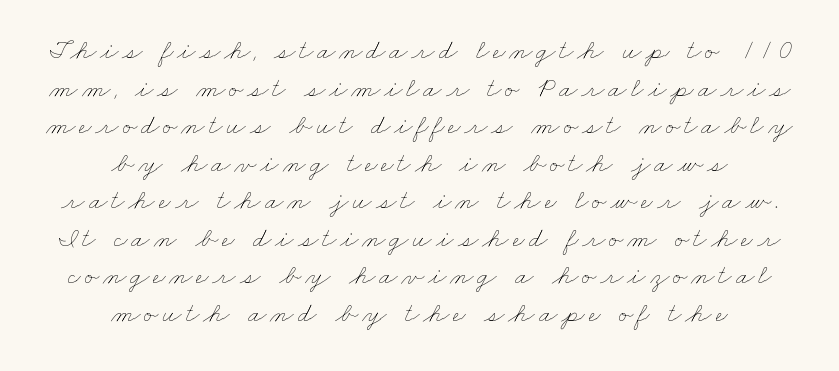
{"bold": "no", "underline": "no", "align": "center", "line_spacing": "normal", "line_spacing_ratio": 1.39, "glyph_px": 27}
